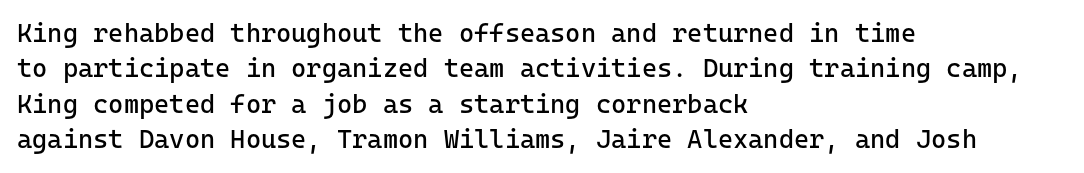
Vertically, the passage feels balanced, rows spaced as you'd expect. No italicization has been applied; the sample stays upright. A bare baseline throughout the passage. Think standard paragraph weight, or any step lighter than that.
